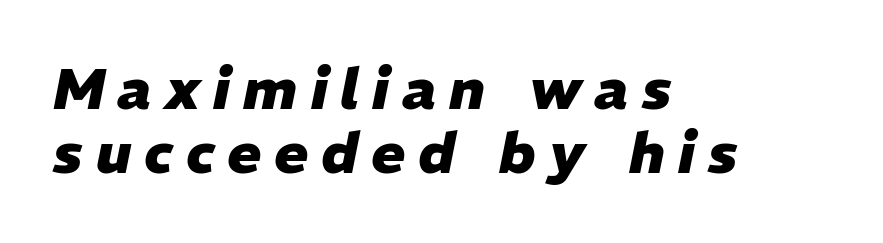
The image shows 57 px heavy type, italic (leaning right); set left-aligned, tight line spacing (1.13x), unusually wide letter spacing (+0.23 em), not underlined; low stroke contrast and a medium x-height.
